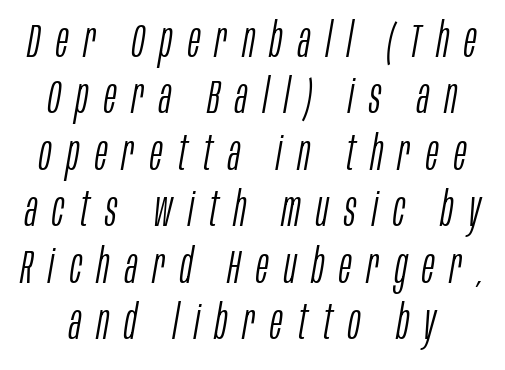
{"italic": "yes", "lean": "right", "slant_degrees": 10, "bold": "no", "weight": "light", "width": "condensed", "stroke_contrast": "low", "x_height": "large", "monospaced": "no", "underline": "no", "line_spacing_ratio": 1.2, "letter_spacing": "wide", "letter_spacing_em": 0.33, "glyph_px": 47}
